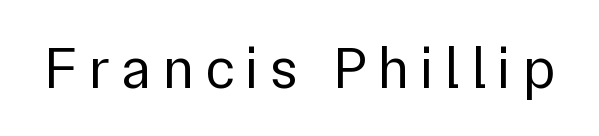
The font's upright variant was chosen for this text. Descenders hang freely into open space. The passage shown is typeset with a sans-serif family. Each stroke keeps to a modest, everyday thickness or less. The face used here is proportionally spaced, like ordinary book or web type.
